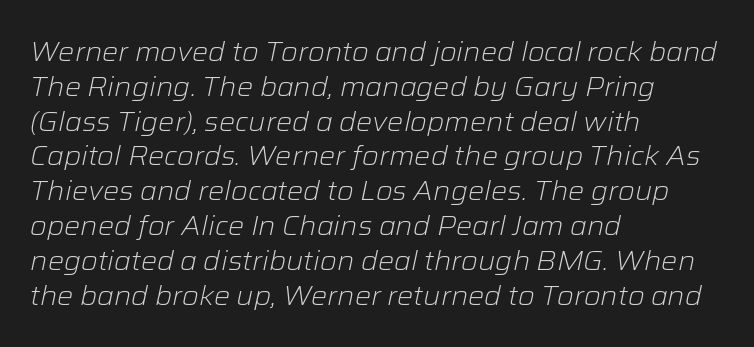
The image shows 27 px text type, italic (leaning right); set left-aligned, normal line spacing (1.29x), normal letter spacing, not underlined.
